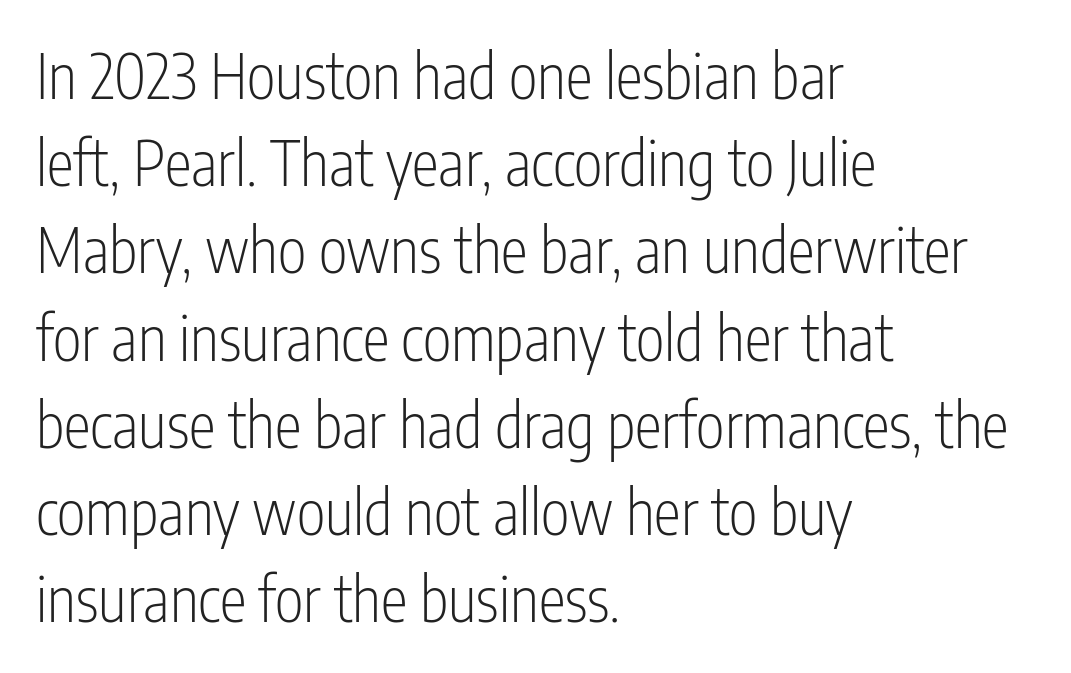
The image shows 61 px light, condensed sans-serif type, upright; set left-aligned, normal line spacing (1.43x), normal letter spacing, not underlined; low stroke contrast and a medium x-height.
